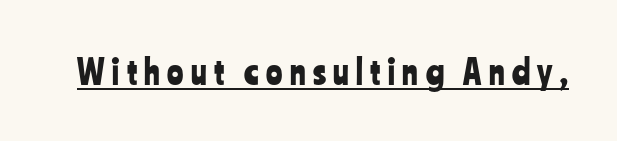
In designer terms, the underline attribute is active on this setting. Font category for this specimen: sans-serif. Looks like regular typesetting: each glyph gets only the width it needs. Students, note that the glyphs here are deliberately spaced far apart. This is roman type, the default non-slanted kind.
